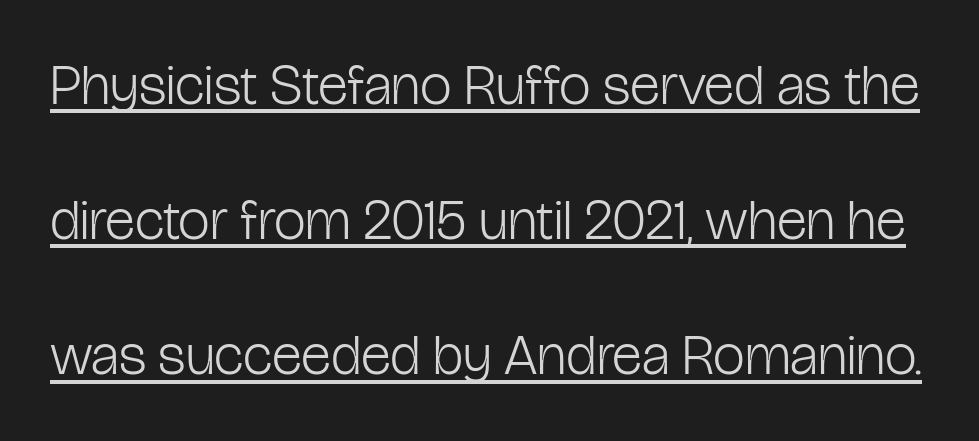
The lines are spread far apart with generous leading. No extra ink here — the face is not bold. Every word sits above its own underline. Are there feet on the stems? There aren't — it's a sans. Posture: straight, roman, zero tilt.
